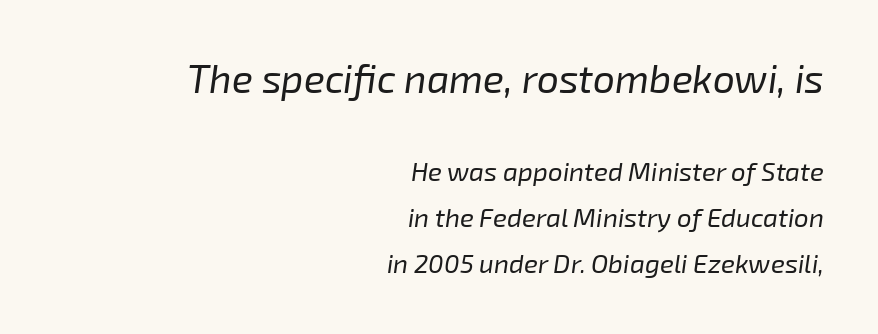
Slant detected: the letters are inclined. If you drew a ruler down the right edge, every line would touch it. Honestly, there is no underline to notice here at all. Note the varied advance widths — an 'i' is clearly narrower than an 'm'. In terms of letterspacing, this is plain default setting.
